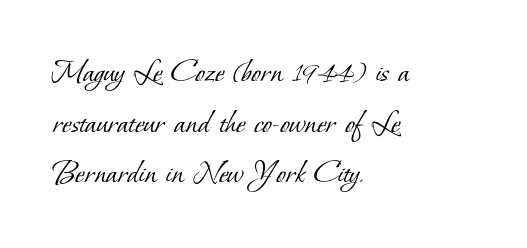
Q: Is the text bold? A: No.
Q: Is the typeface a serif or a sans-serif typeface? A: Serif.
Q: Is the text underlined? A: No.
Q: How is the paragraph aligned? A: Left-aligned.
Q: Is the spacing between letters normal or unusually wide? A: Normal.
Q: Is the spacing between lines tight, normal or loose? A: Normal.
Q: Width (condensed, normal, or wide)? A: Normal.
Q: Stroke contrast? A: Low.
Q: x-height? A: Small.
Q: Monospaced? A: No.
